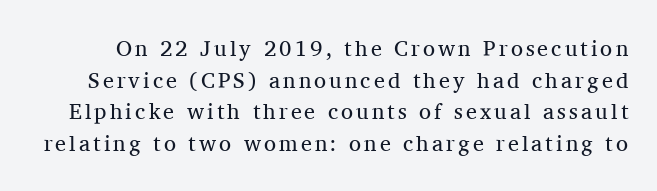
Q: Is the text bold? A: No.
Q: Is the text italic (slanted)? A: No, it is upright.
Q: Is the text underlined? A: No.
Q: Is the spacing between lines tight, normal or loose? A: Normal.
